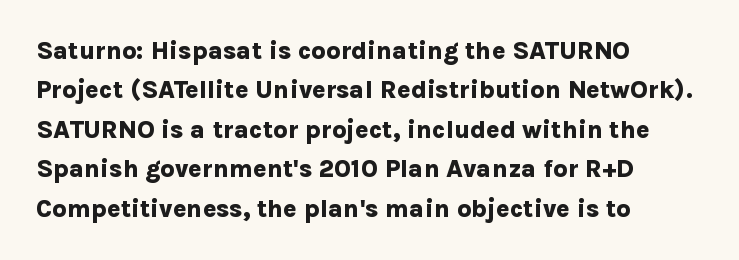
The image shows 25 px bold type, upright; set left-aligned, normal line spacing (1.58x), normal letter spacing, not underlined.
